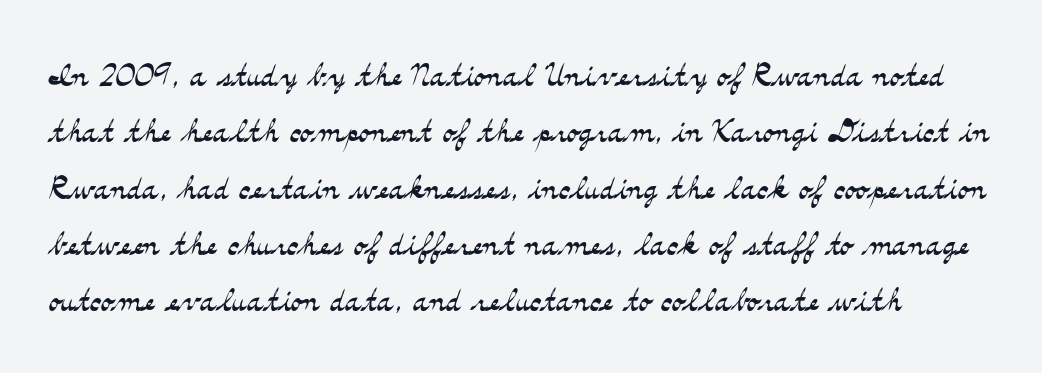
The image shows 43 px light, wide serif type; set normal line spacing (1.31x), normal letter spacing, not underlined; medium stroke contrast and a small x-height.
